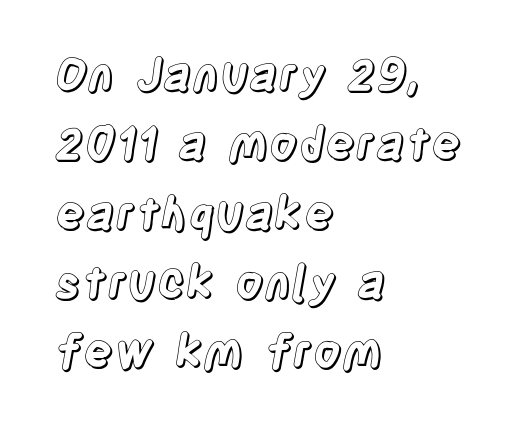
Default kerning and tracking; the words read as compact shapes. Letters rest on an invisible, unmarked baseline. Spacing verdict: proportional, widths tailored to each character. The rag falls on the right side of this text block.
